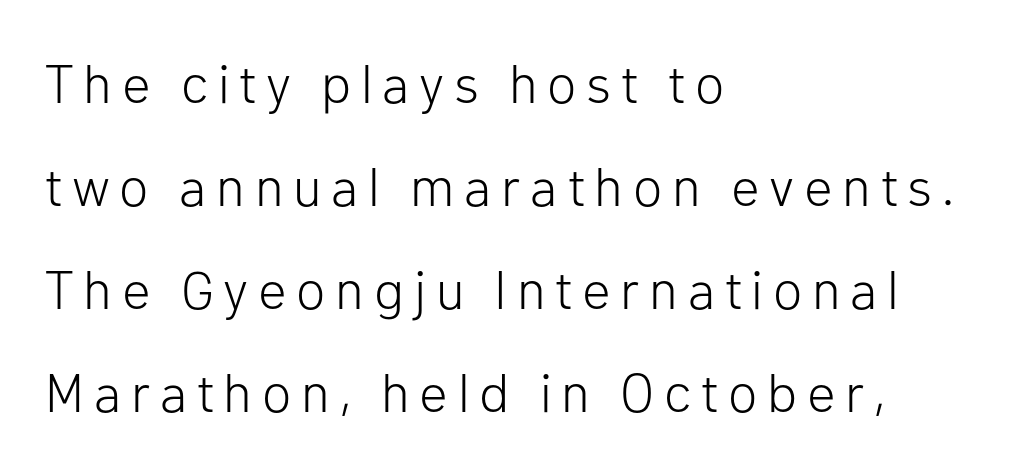
The image shows 54 px light sans-serif type, upright; set left-aligned, loose line spacing (1.91x), not underlined; low stroke contrast and a medium x-height.
